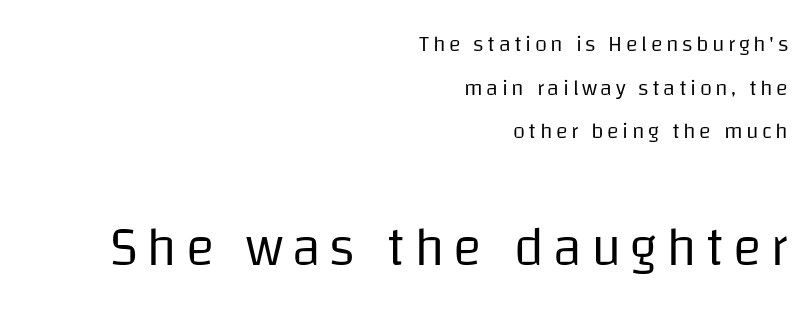
These lines are rendered in a variable-pitch font. Words float on clear page, feet unadorned. A student would call this right alignment; a typographer would say flush right, rag left. The lettering holds an erect, upright posture throughout. A sans-serif font was chosen for this passage. A typesetter would call this leading open, well beyond the default.
